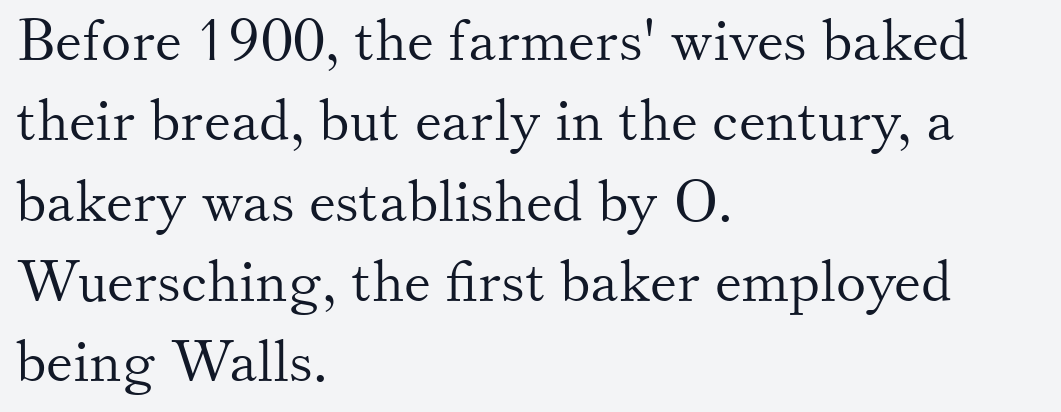
These lines are composed in type with serifs. The characters are drawn with everyday or finer stroke widths. The rendering uses natural spacing where letterforms have individual widths. Look at the tracking — it's just the regular setting, nothing added.
